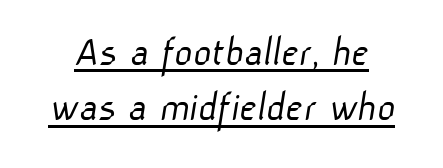
What stands out about the letter spacing? Nothing — it is the standard amount. What's the leading like? Ordinary, nothing unusual. The face used here is proportionally spaced, like ordinary book or web type. This is not heavy type; no bold has been used.
